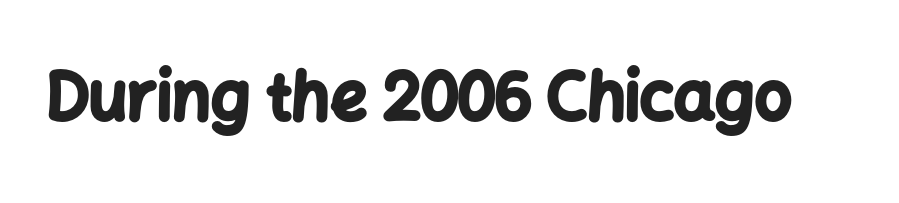
Standard letterfit; no display-style spreading of the glyphs. Character widths vary here, with narrow letters taking less room than wide ones. Emphasis by weight is at full strength: bold. The glyphs are unaccompanied by any horizontal stroke below them. Vertical strokes here are truly vertical. The font family rendered here belongs to the sans-serif group.
